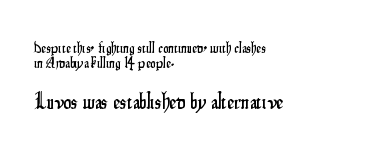
This is the regular roman posture of the typeface. The composition opens small and finishes big. Underlining? Definitely not there. The face used here is rendered with its standard letterfit. Compared with typical paragraphs, the rows here are closer together. The text block is weighted toward the left margin, trailing off unevenly rightward.
